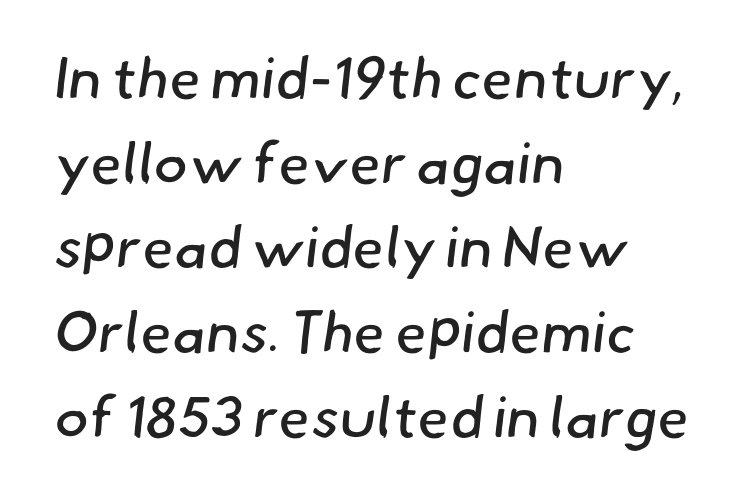
The image shows 58 px regular-weight sans-serif type; set left-aligned, normal line spacing (1.46x), normal letter spacing, not underlined; low stroke contrast and a small x-height.
